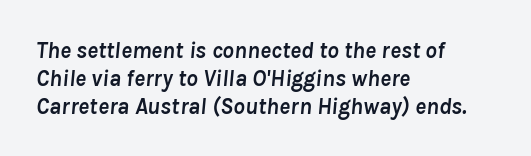
{"italic": "yes", "lean": "right", "slant_degrees": 8, "bold": "yes", "underline": "no", "align": "left", "line_spacing_ratio": 1.21, "letter_spacing": "normal", "letter_spacing_em": 0.0, "glyph_px": 23}
